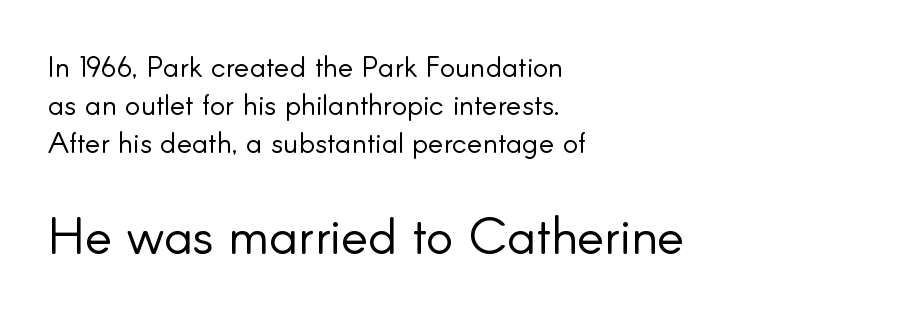
Q: Is the text bold? A: No.
Q: Is the text italic (slanted)? A: No, it is upright.
Q: Is the typeface a serif or a sans-serif typeface? A: Sans-serif.
Q: Is the text underlined? A: No.
Q: How is the paragraph aligned? A: Left-aligned.
Q: Is the spacing between letters normal or unusually wide? A: Normal.
Q: Is the spacing between lines tight, normal or loose? A: Normal.
Q: Which block of text is set in a larger size, the first (top) or the second (bottom)? A: The second (bottom) one.
Q: Width (condensed, normal, or wide)? A: Normal.
Q: Stroke contrast? A: Low.
Q: x-height? A: Small.
Q: Monospaced? A: No.
